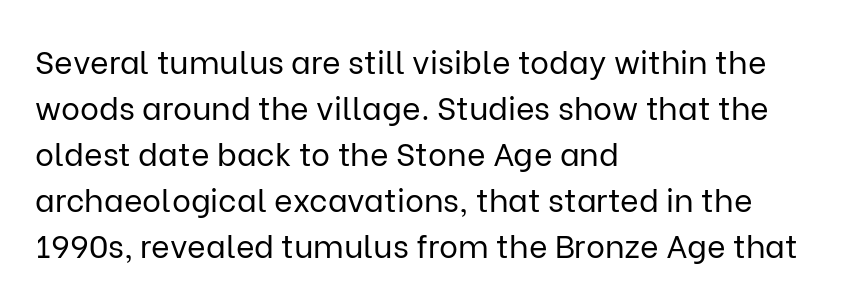
{"serif": "no", "italic": "no", "bold": "no", "weight": "regular", "width": "normal", "stroke_contrast": "low", "x_height": "medium", "monospaced": "no", "underline": "no", "align": "left", "line_spacing": "normal", "line_spacing_ratio": 1.44, "letter_spacing": "normal", "letter_spacing_em": 0.0, "glyph_px": 32}
